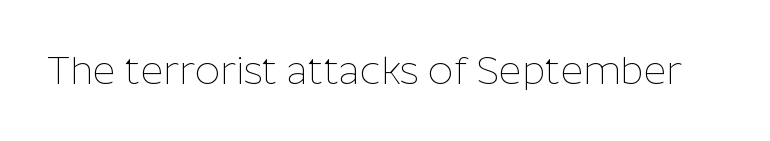
The image shows 39 px thin sans-serif type, upright; set normal letter spacing, not underlined; low stroke contrast and a medium x-height.
